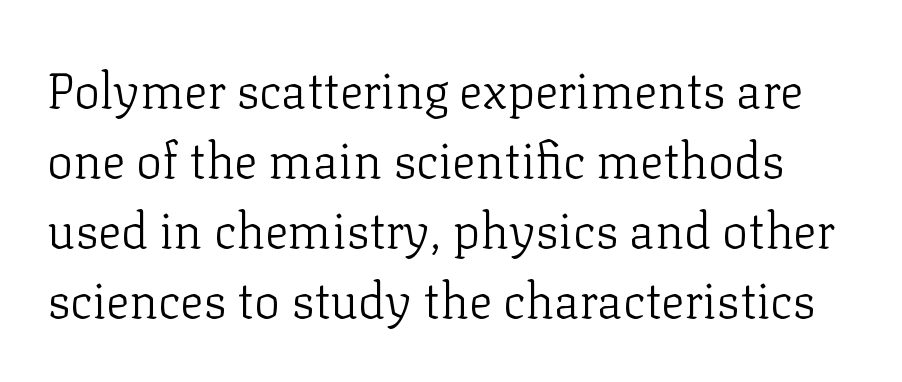
{"serif": "yes", "italic": "no", "bold": "no", "weight": "light", "width": "normal", "stroke_contrast": "low", "x_height": "medium", "monospaced": "no", "underline": "no", "line_spacing": "normal", "line_spacing_ratio": 1.43, "letter_spacing": "normal", "letter_spacing_em": 0.0, "glyph_px": 49}
